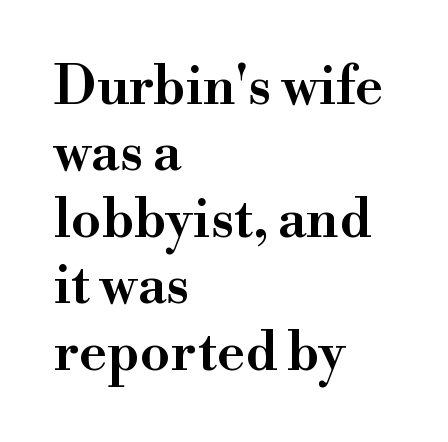
{"serif": "yes", "italic": "no", "bold": "semi", "weight": "semibold", "width": "normal", "stroke_contrast": "high", "x_height": "small", "monospaced": "no", "underline": "no", "align": "left", "line_spacing_ratio": 1.23, "letter_spacing": "normal", "letter_spacing_em": 0.0, "glyph_px": 54}
